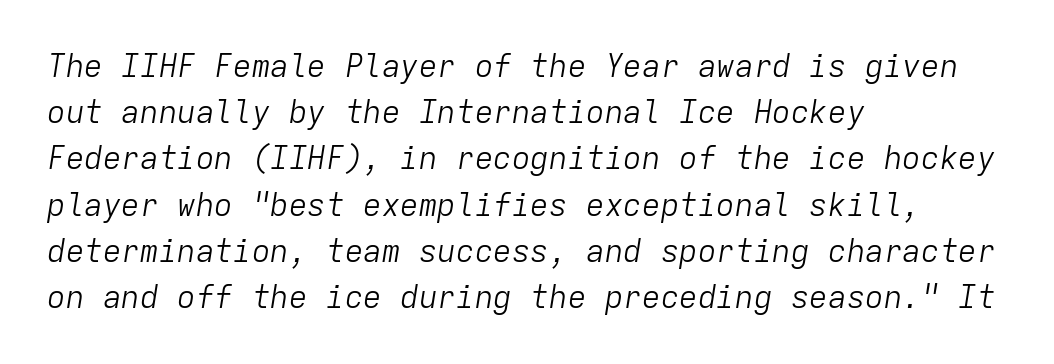
The image shows 31 px light type, italic (leaning right), monospaced; set left-aligned, normal line spacing (1.49x), normal letter spacing, not underlined; low stroke contrast and a medium x-height.
